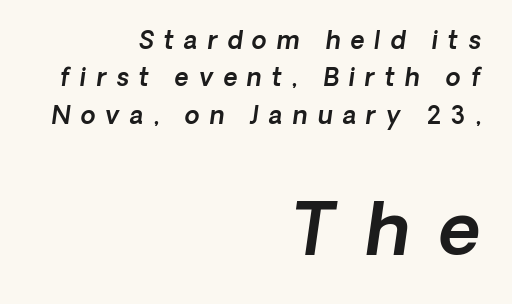
The image shows 72 px text type, italic (leaning right); set right-aligned, normal line spacing (1.56x), unusually wide letter spacing (+0.42 em), not underlined; the second (bottom) block is 3.0x larger; a medium x-height.
